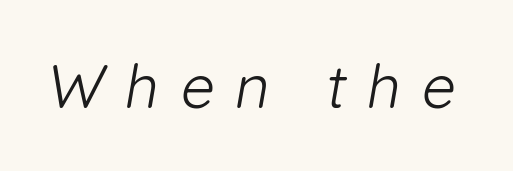
Q: Is the text bold? A: No.
Q: Is the typeface a serif or a sans-serif typeface? A: Sans-serif.
Q: Is the text underlined? A: No.
Q: Is the spacing between letters normal or unusually wide? A: Unusually wide.
Q: Width (condensed, normal, or wide)? A: Normal.
Q: Stroke contrast? A: Low.
Q: x-height? A: Medium.
Q: Monospaced? A: No.
